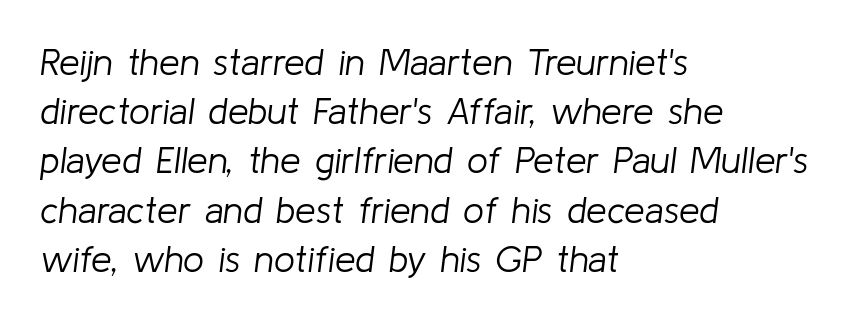
The image shows 37 px light type, italic (leaning right); set left-aligned, normal line spacing (1.33x), normal letter spacing, not underlined; low stroke contrast and a medium x-height.
